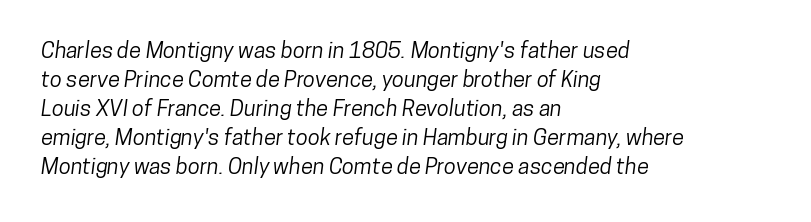
{"underline": "no", "align": "left", "line_spacing": "normal", "line_spacing_ratio": 1.32, "letter_spacing": "normal", "letter_spacing_em": 0.0, "glyph_px": 22}
